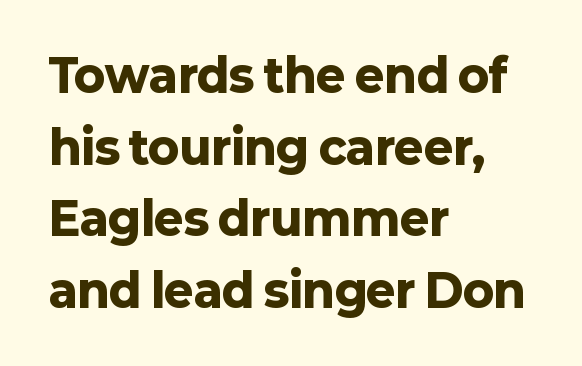
The image shows 45 px heavy sans-serif type, upright; set left-aligned, normal line spacing (1.59x), normal letter spacing, not underlined; low stroke contrast and a medium x-height.
